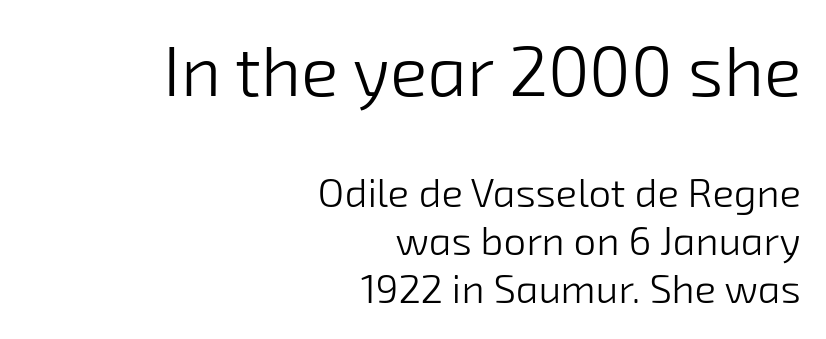
Q: Is the text bold? A: No.
Q: Is the typeface a serif or a sans-serif typeface? A: Sans-serif.
Q: Is the text underlined? A: No.
Q: How is the paragraph aligned? A: Right-aligned.
Q: Is the spacing between letters normal or unusually wide? A: Normal.
Q: Which block of text is set in a larger size, the first (top) or the second (bottom)? A: The first (top) one.
Q: Width (condensed, normal, or wide)? A: Normal.
Q: Stroke contrast? A: Low.
Q: x-height? A: Medium.
Q: Monospaced? A: No.
